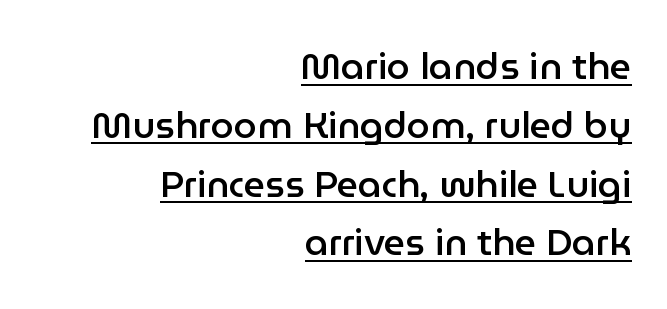
Q: Is the text bold? A: Semi-bold.
Q: Is the text italic (slanted)? A: No, it is upright.
Q: Is the typeface a serif or a sans-serif typeface? A: Sans-serif.
Q: Is the text underlined? A: Yes.
Q: How is the paragraph aligned? A: Right-aligned.
Q: Is the spacing between letters normal or unusually wide? A: Normal.
Q: Is the spacing between lines tight, normal or loose? A: Normal.
Q: Width (condensed, normal, or wide)? A: Normal.
Q: Stroke contrast? A: Low.
Q: x-height? A: Medium.
Q: Monospaced? A: No.
